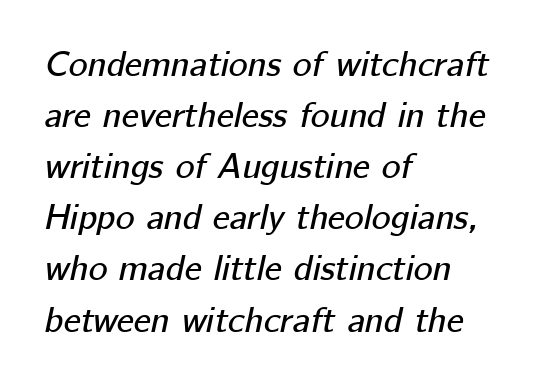
The designer left line spacing at the default. This sample has the flowing, uneven cadence of proportional lettering. Underline: absent. Nothing unusual about the tracking: characters are spaced as the font intends.
